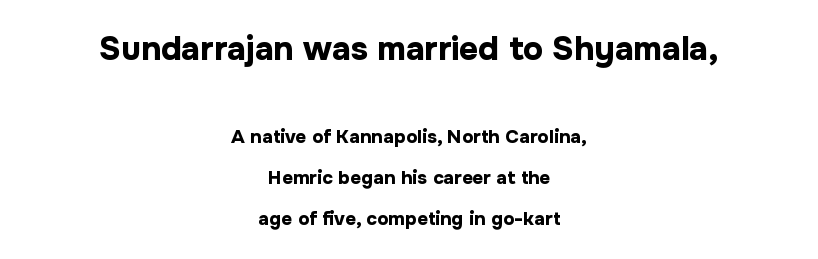
The image shows 33 px bold sans-serif type, upright; set centered, loose line spacing (2.15x), normal letter spacing, not underlined; the first (top) block is 1.74x larger; low stroke contrast and a medium x-height.
